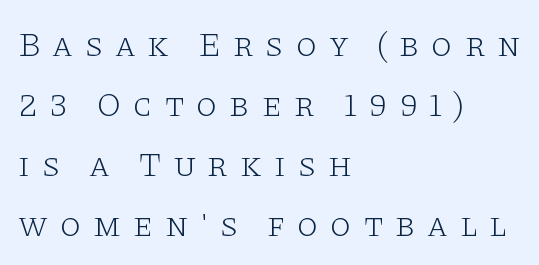
The image shows 34 px light, wide serif type, upright; set left-aligned, line spacing 1.76x, unusually wide letter spacing (+0.34 em), not underlined; low stroke contrast and a large x-height.
